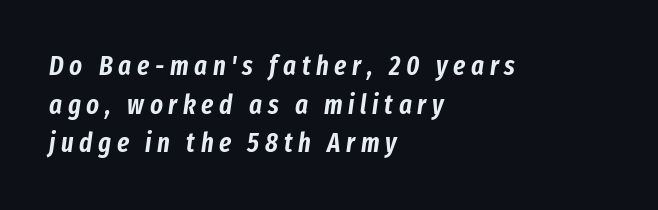
Line spacing here is normal. The face used here has a pronounced slope to its letters. Does extra space separate the letters? Yes, quite a lot of it. All the whitespace from short lines collects on the right. Descender tails drop into unmarked territory.
